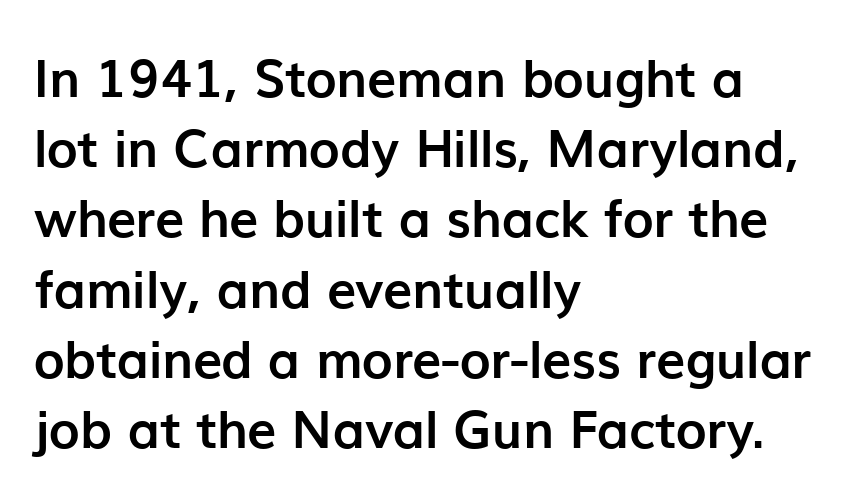
{"serif": "no", "italic": "no", "bold": "yes", "weight": "semibold", "width": "normal", "stroke_contrast": "low", "x_height": "medium", "monospaced": "no", "underline": "no", "align": "left", "line_spacing": "normal", "line_spacing_ratio": 1.35, "letter_spacing": "normal", "letter_spacing_em": 0.0, "glyph_px": 52}
